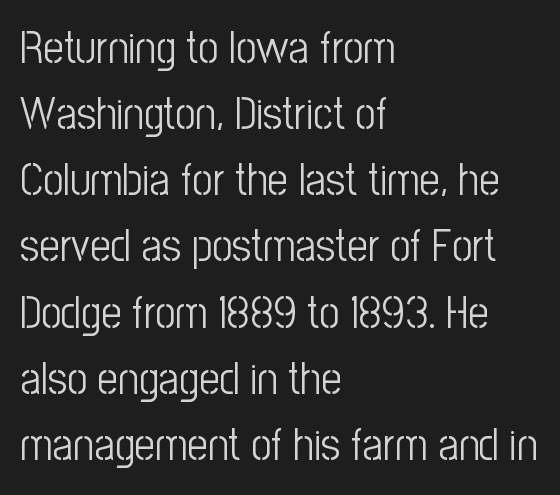
Q: Is the text bold? A: No.
Q: Is the text italic (slanted)? A: No, it is upright.
Q: Is the typeface a serif or a sans-serif typeface? A: Sans-serif.
Q: Is the text underlined? A: No.
Q: How is the paragraph aligned? A: Left-aligned.
Q: Is the spacing between letters normal or unusually wide? A: Normal.
Q: Is the spacing between lines tight, normal or loose? A: Normal.
Q: Width (condensed, normal, or wide)? A: Condensed.
Q: Stroke contrast? A: Low.
Q: x-height? A: Medium.
Q: Monospaced? A: No.
